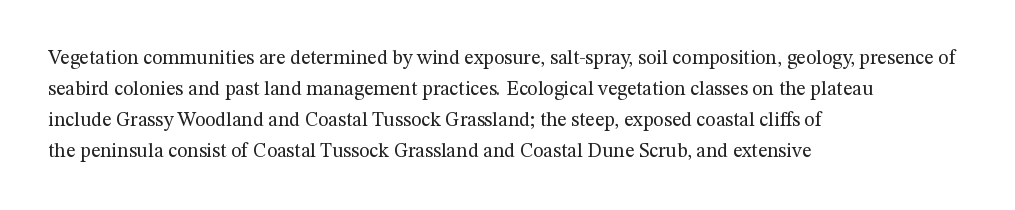
Q: Is the text bold? A: No.
Q: Is the text italic (slanted)? A: No, it is upright.
Q: Is the text underlined? A: No.
Q: How is the paragraph aligned? A: Left-aligned.
Q: Is the spacing between letters normal or unusually wide? A: Normal.
Q: Is the spacing between lines tight, normal or loose? A: Normal.
